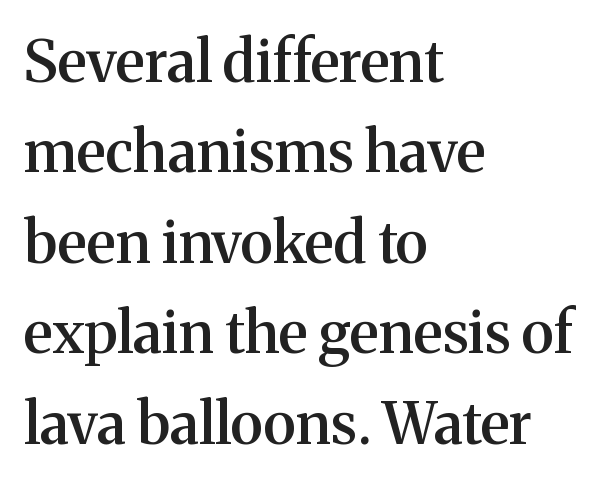
{"serif": "yes", "italic": "no", "bold": "semi", "weight": "semibold", "width": "normal", "stroke_contrast": "medium", "x_height": "medium", "monospaced": "no", "underline": "no", "align": "left", "line_spacing": "normal", "line_spacing_ratio": 1.56, "letter_spacing": "normal", "letter_spacing_em": 0.0, "glyph_px": 58}
